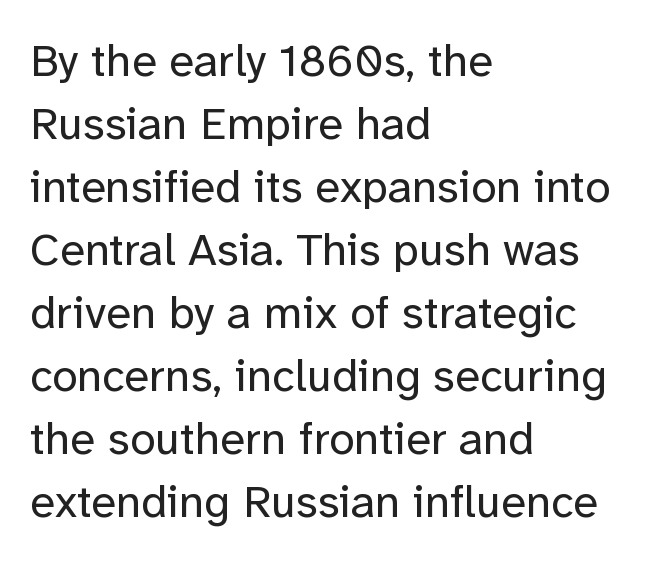
The image shows 46 px regular-weight sans-serif type, upright; set left-aligned, normal line spacing (1.37x), normal letter spacing, not underlined; low stroke contrast and a medium x-height.
